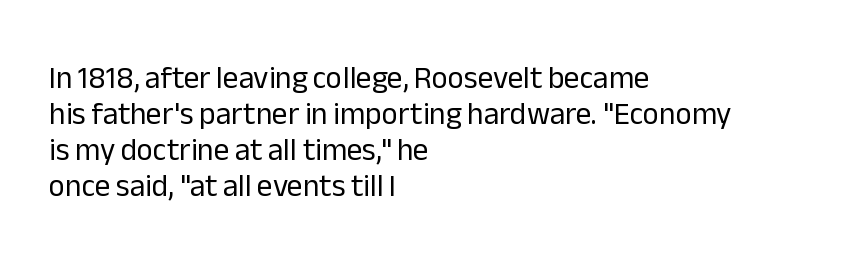
The image shows 31 px regular-weight sans-serif type, upright; set left-aligned, line spacing 1.16x, normal letter spacing, not underlined; low stroke contrast and a medium x-height.
